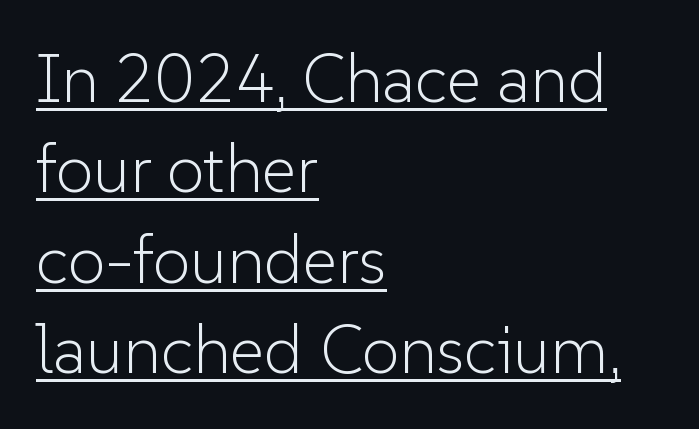
What's the leading like? Ordinary, nothing unusual. Leftover space on each line is placed entirely after the last word. Are there feet on the stems? There aren't — it's a sans. Upright lettering throughout. The letterforms sit shoulder to shoulder at normal distance.
